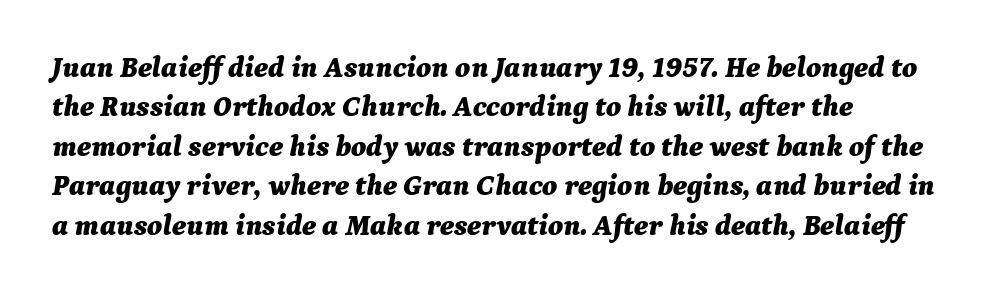
The text block is weighted toward the left margin, trailing off unevenly rightward. This block has exactly the height ordinary leading produces. On the weight axis this lands at bold, roughly 700. Caption: standard tracking, unaltered.
